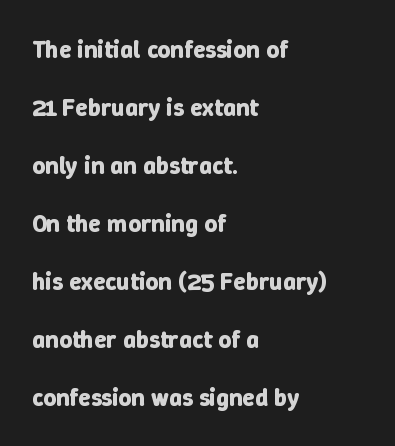
The image shows 25 px bold type, upright; set left-aligned, loose line spacing (2.32x), normal letter spacing, not underlined.
